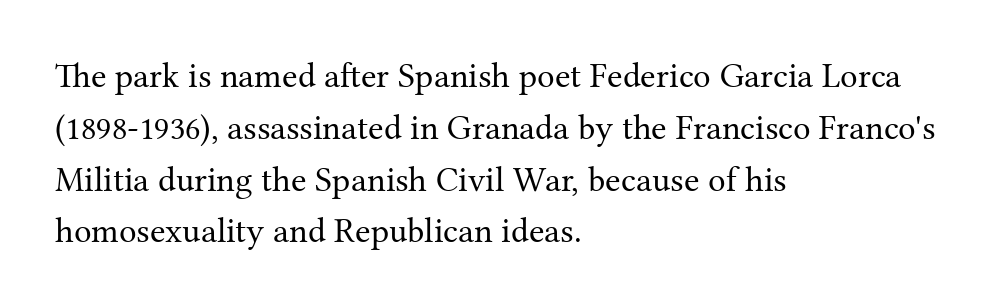
No word sits above an underline. Spacing verdict: proportional, widths tailored to each character. Observe the ordinary spacing: letters are neighbours, not strangers. The lines sit at an ordinary, default distance from one another. Weight: not bold — regular or lighter.
